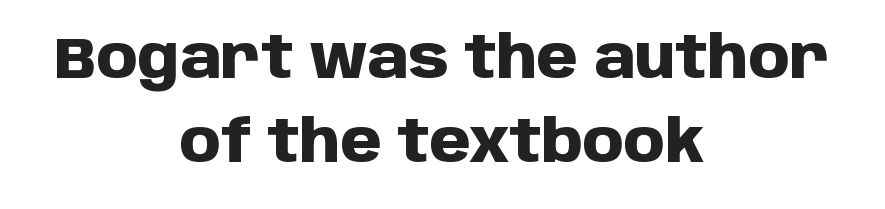
Q: Is the text bold? A: Yes.
Q: Is the text italic (slanted)? A: No, it is upright.
Q: Is the typeface a serif or a sans-serif typeface? A: Sans-serif.
Q: Is the text underlined? A: No.
Q: How is the paragraph aligned? A: Centered.
Q: Is the spacing between letters normal or unusually wide? A: Normal.
Q: Is the spacing between lines tight, normal or loose? A: Normal.
Q: Width (condensed, normal, or wide)? A: Normal.
Q: Stroke contrast? A: Low.
Q: x-height? A: Large.
Q: Monospaced? A: No.
